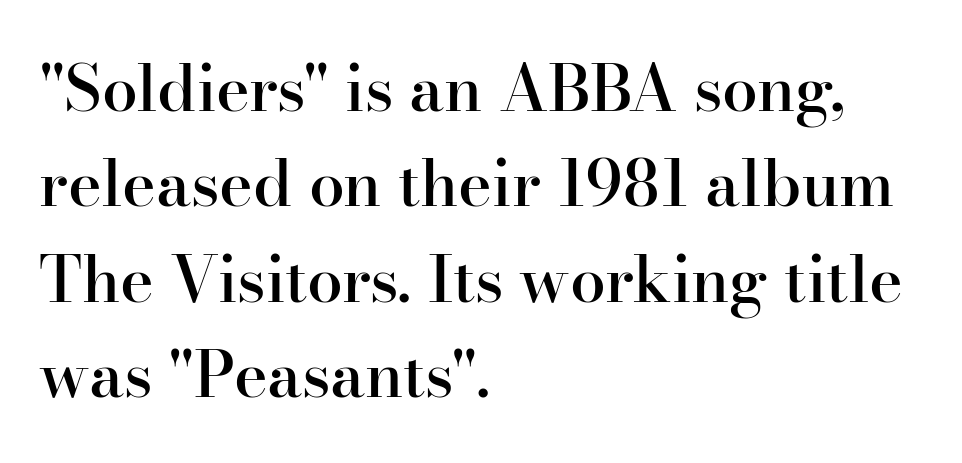
Q: Is the text bold? A: Semi-bold.
Q: Is the text italic (slanted)? A: No, it is upright.
Q: Is the typeface a serif or a sans-serif typeface? A: Serif.
Q: Is the text underlined? A: No.
Q: How is the paragraph aligned? A: Left-aligned.
Q: Is the spacing between letters normal or unusually wide? A: Normal.
Q: Is the spacing between lines tight, normal or loose? A: Normal.
Q: Width (condensed, normal, or wide)? A: Normal.
Q: Stroke contrast? A: High.
Q: x-height? A: Small.
Q: Monospaced? A: No.
